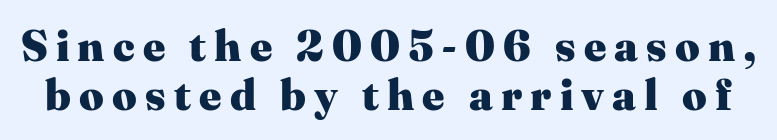
Q: Is the text bold? A: Yes.
Q: Is the text italic (slanted)? A: No, it is upright.
Q: Is the typeface a serif or a sans-serif typeface? A: Serif.
Q: Is the text underlined? A: No.
Q: Is the spacing between lines tight, normal or loose? A: Tight.
Q: Width (condensed, normal, or wide)? A: Normal.
Q: Stroke contrast? A: Medium.
Q: x-height? A: Medium.
Q: Monospaced? A: No.
